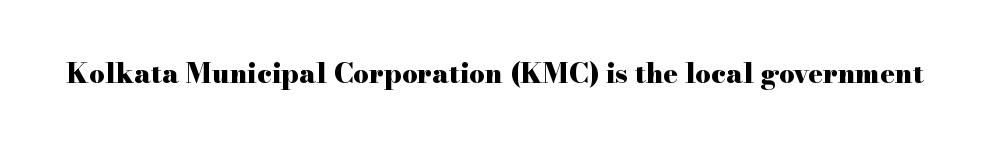
The image shows 27 px bold type, upright; set normal letter spacing, not underlined.
